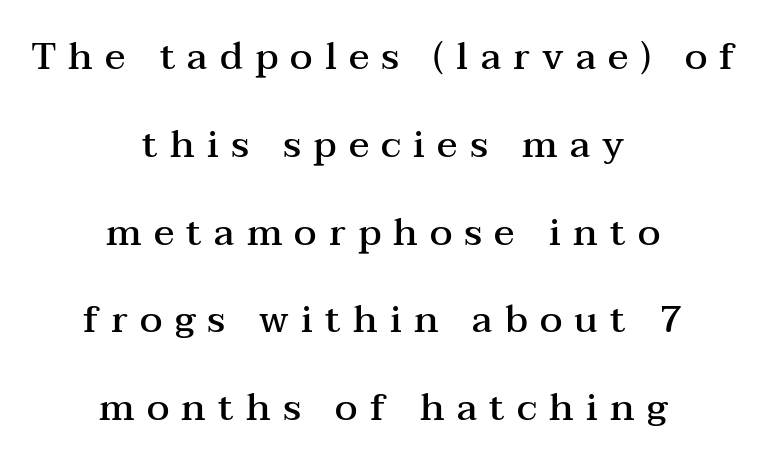
Q: Is the text bold? A: Semi-bold.
Q: Is the text italic (slanted)? A: No, it is upright.
Q: Is the typeface a serif or a sans-serif typeface? A: Serif.
Q: Is the text underlined? A: No.
Q: How is the paragraph aligned? A: Centered.
Q: Is the spacing between letters normal or unusually wide? A: Unusually wide.
Q: Is the spacing between lines tight, normal or loose? A: Loose.
Q: Width (condensed, normal, or wide)? A: Wide.
Q: Stroke contrast? A: Medium.
Q: x-height? A: Medium.
Q: Monospaced? A: No.
